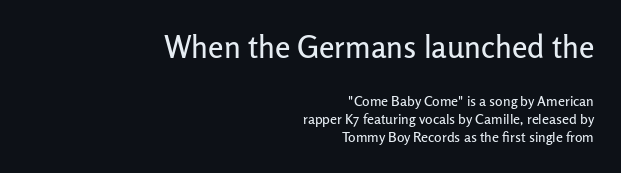
Spacing verdict: proportional, widths tailored to each character. Inter-character spacing is left at the font's built-in metrics. The baseline area is clear. Compare the two chunks: the upper has the greater cap height. Caption: multi-line text, flush right, ragged left.
